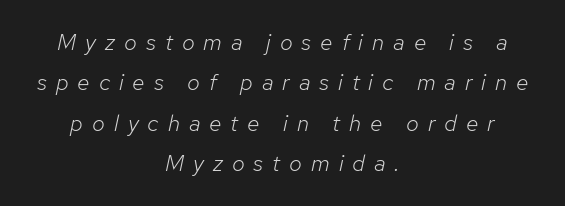
Q: Is the text bold? A: No.
Q: Is the text italic (slanted)? A: Yes, it leans right by about 12 degrees.
Q: Is the text underlined? A: No.
Q: How is the paragraph aligned? A: Centered.
Q: Is the spacing between letters normal or unusually wide? A: Unusually wide.
